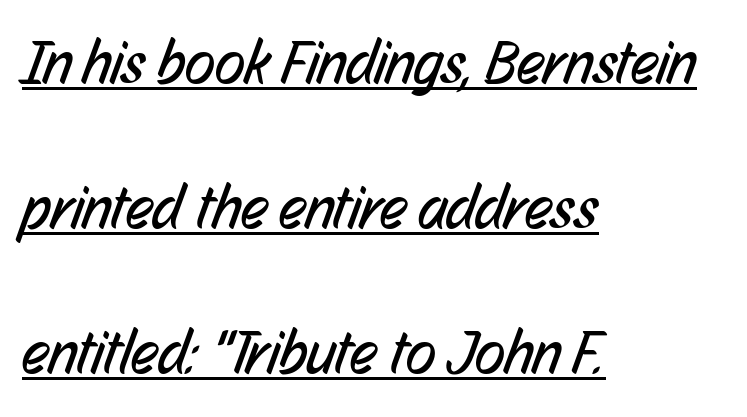
These lines keep a tight, regular rhythm from letter to letter. Note: no serifs on the glyphs. You can see a thin bar hugging the bottom of the glyphs. Summary of vertical rhythm: relaxed, with wide interline spacing. Weight: not bold — regular or lighter. Visually the block forms a straight wall on the left and a jagged coastline on the right.
